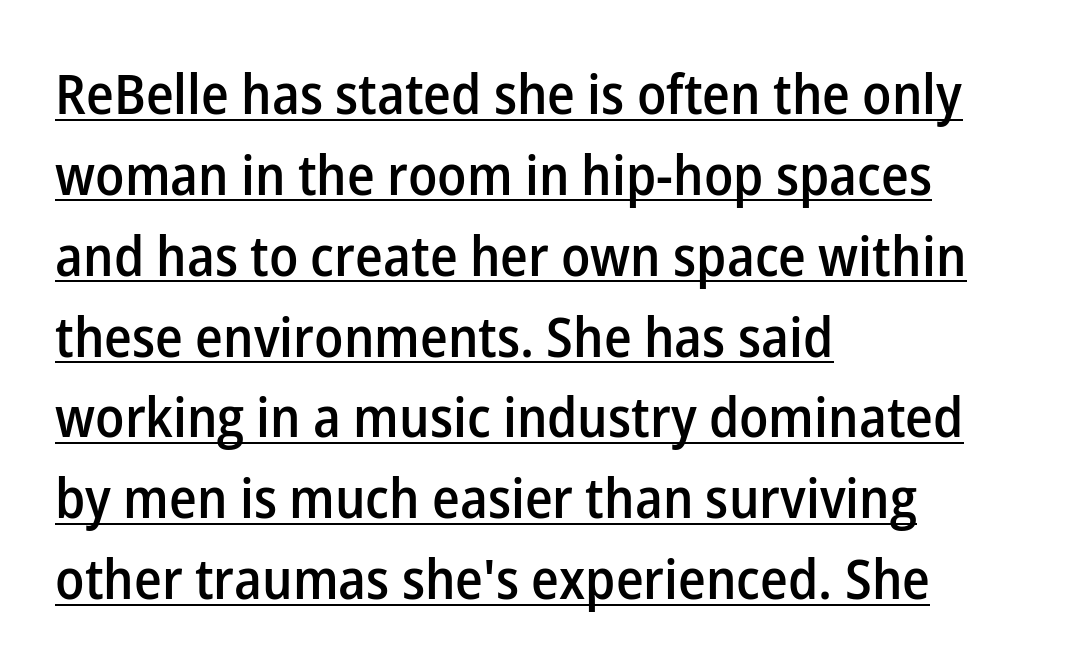
Caption: lettering with a line underneath. Semibold letterforms, between regular and bold. Reading down the column, the eye jumps a familiar distance to each next line. The letters advance in unequal steps, a hallmark of proportional type. Posture: straight, roman, zero tilt.
